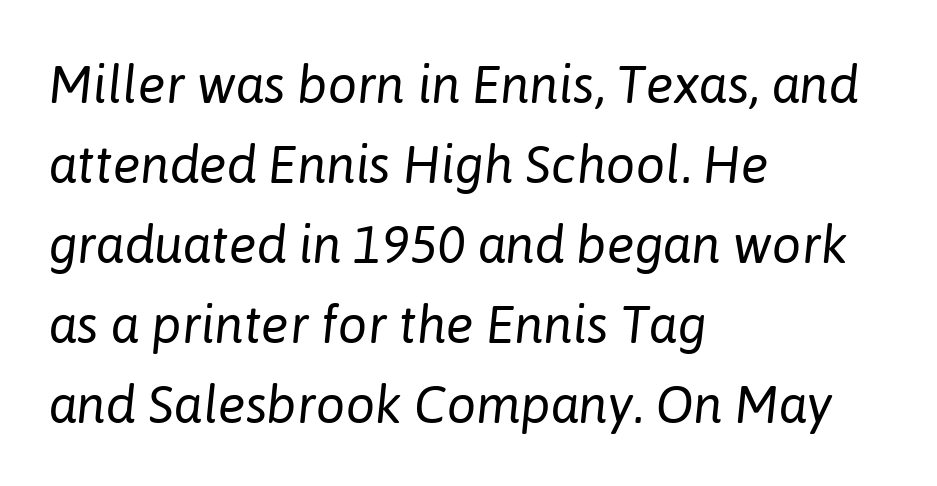
The lines are quadded left. Stroke mass is kept to a normal reading level or below. In terms of posture, this sample is oblique. The letters sit at their default tracking, neither squeezed nor spread. No word sits above an underline. This sample has the flowing, uneven cadence of proportional lettering.
